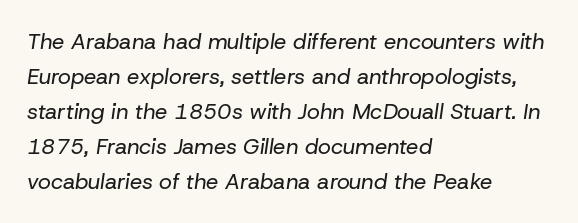
Horizontally, the lines are justified to the leading edge only. Beneath every word, the page is bare. There is no visible air inserted between adjacent glyphs. The line-height multiplier appears to be the usual default. Every character sits at an angle, as italics do.
